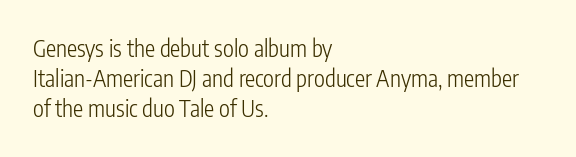
The image shows 23 px text type, upright; set left-aligned, normal line spacing (1.31x), normal letter spacing, not underlined.
